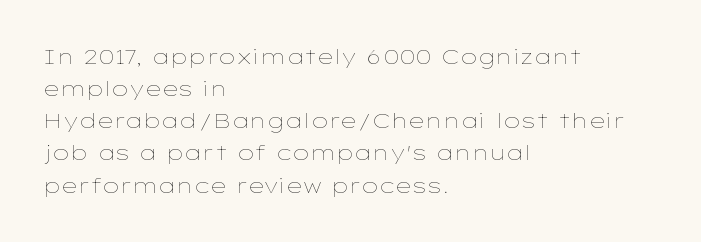
The image shows 21 px text type, upright; set left-aligned, normal line spacing (1.53x), normal letter spacing, not underlined.
